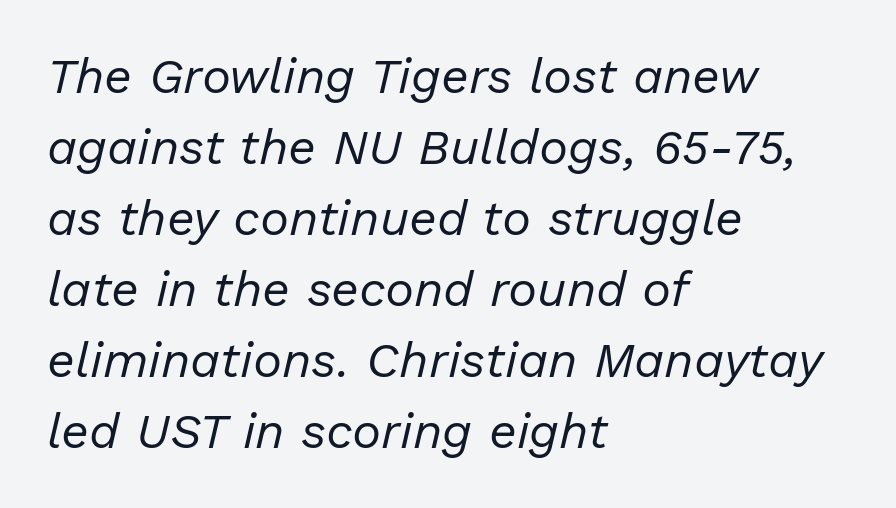
Q: Is the text bold? A: No.
Q: Is the text italic (slanted)? A: Yes, it leans right by about 13 degrees.
Q: Is the text underlined? A: No.
Q: How is the paragraph aligned? A: Left-aligned.
Q: Is the spacing between letters normal or unusually wide? A: Normal.
Q: Is the spacing between lines tight, normal or loose? A: Normal.
Q: Width (condensed, normal, or wide)? A: Normal.
Q: Stroke contrast? A: Low.
Q: x-height? A: Medium.
Q: Monospaced? A: No.
